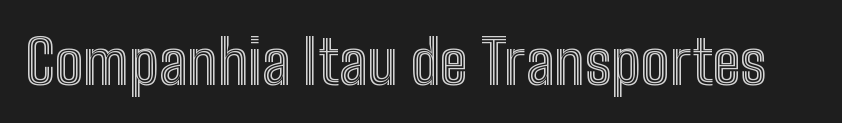
The letters advance in unequal steps, a hallmark of proportional type. The baseline area is clear. The face used here is rendered with its standard letterfit. Designer's note — italics off, roman on.
